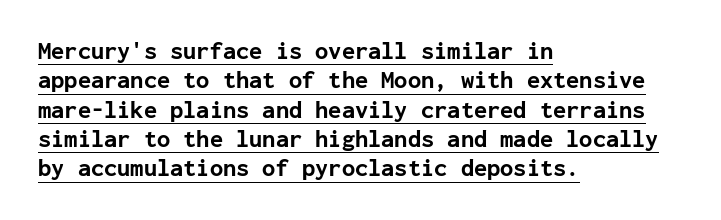
A dark, heavy texture on the line: the type is bold. Here the glyphs are tracked normally, forming tight word shapes. Notice how the stems are strictly vertical — no italics here. This rendering uses left alignment, leaving the right contour irregular.
